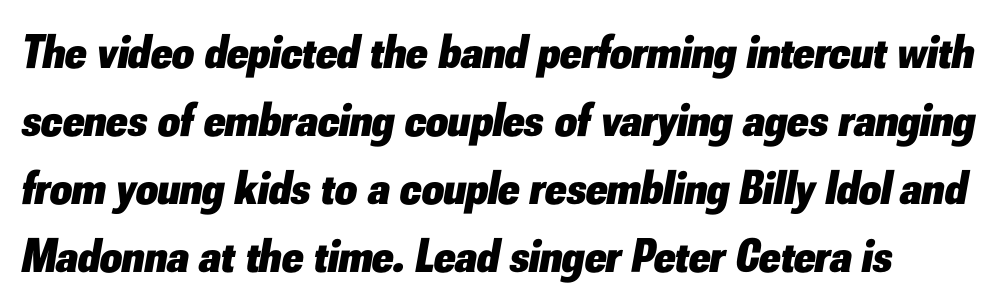
{"italic": "yes", "lean": "right", "slant_degrees": 10, "bold": "yes", "weight": "heavy", "width": "normal", "stroke_contrast": "low", "x_height": "small", "monospaced": "no", "underline": "no", "line_spacing": "normal", "line_spacing_ratio": 1.42, "letter_spacing": "normal", "letter_spacing_em": 0.0, "glyph_px": 48}
